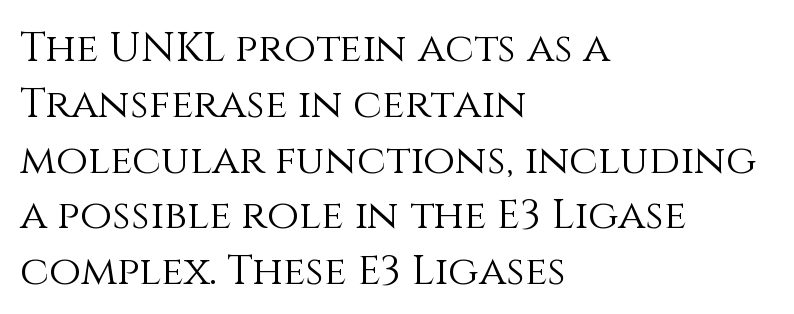
{"italic": "no", "bold": "no", "weight": "light", "width": "normal", "stroke_contrast": "medium", "x_height": "large", "monospaced": "no", "underline": "no", "align": "left", "line_spacing": "normal", "line_spacing_ratio": 1.36, "letter_spacing": "normal", "letter_spacing_em": 0.0, "glyph_px": 41}
